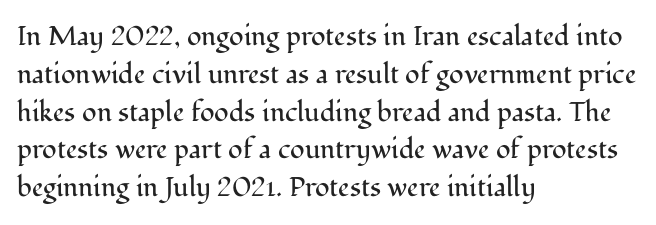
The image shows 27 px text type, upright; set left-aligned, normal line spacing (1.4x), normal letter spacing, not underlined.
